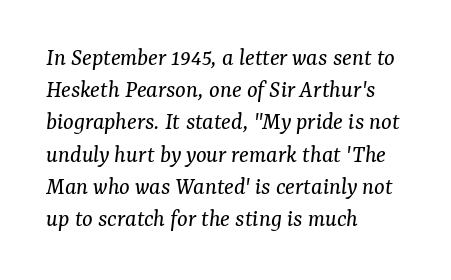
Is the letter spacing exaggerated? No — it looks like the ordinary default. An italicized treatment has been applied to the whole sample. Summary of vertical rhythm: regular, with standard interline spacing. A quiet, ordinary-to-light weight characterises the typeface.
